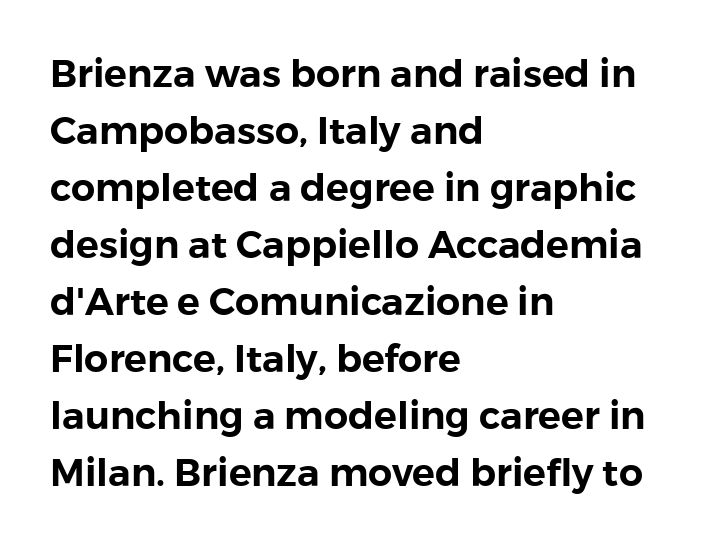
The image shows 38 px sans-serif type, upright; set left-aligned, normal line spacing (1.5x), normal letter spacing, not underlined; low stroke contrast and a medium x-height.
